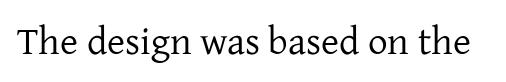
The image shows 39 px regular-weight serif type, upright; set normal letter spacing, not underlined; low stroke contrast and a medium x-height.
